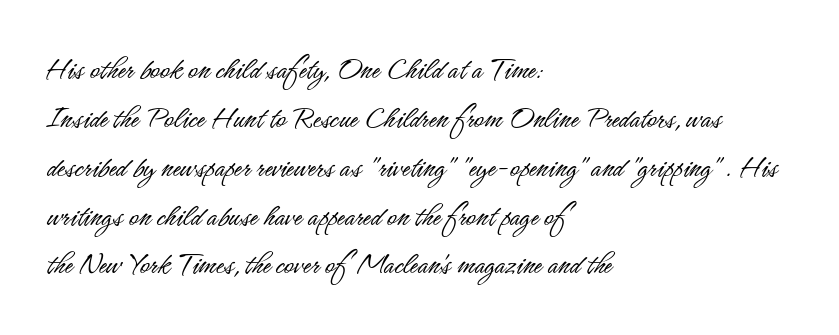
The image shows 33 px light, condensed sans-serif type; set left-aligned, normal line spacing (1.48x), normal letter spacing, not underlined; low stroke contrast and a small x-height.
